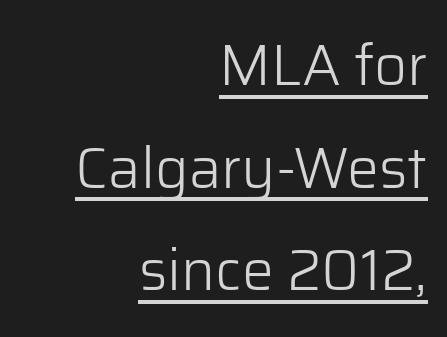
What stands out about the letter spacing? Nothing — it is the standard amount. In CSS terms this would be text-align: right. Character widths vary here, with narrow letters taking less room than wide ones. The lettering is marked with a stroke running underneath it. Stem width sits at or under what a default text font uses.
